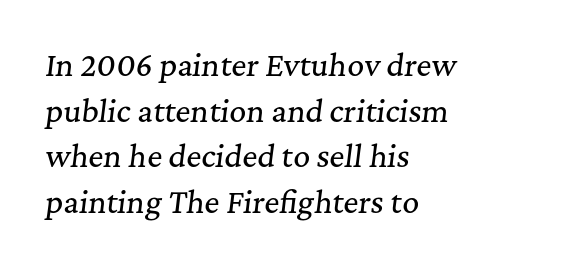
{"serif": "yes", "italic": "yes", "lean": "right", "slant_degrees": 7, "width": "normal", "stroke_contrast": "medium", "x_height": "medium", "monospaced": "no", "underline": "no", "align": "left", "line_spacing": "normal", "line_spacing_ratio": 1.57, "letter_spacing": "normal", "letter_spacing_em": 0.0, "glyph_px": 29}
